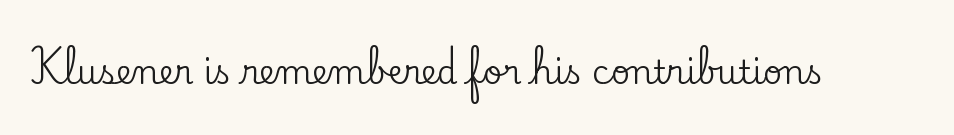
Q: Is the text italic (slanted)? A: No, it is upright.
Q: Is the typeface a serif or a sans-serif typeface? A: Serif.
Q: Is the text underlined? A: No.
Q: Is the spacing between letters normal or unusually wide? A: Normal.
Q: Width (condensed, normal, or wide)? A: Normal.
Q: Stroke contrast? A: Low.
Q: x-height? A: Small.
Q: Monospaced? A: No.
